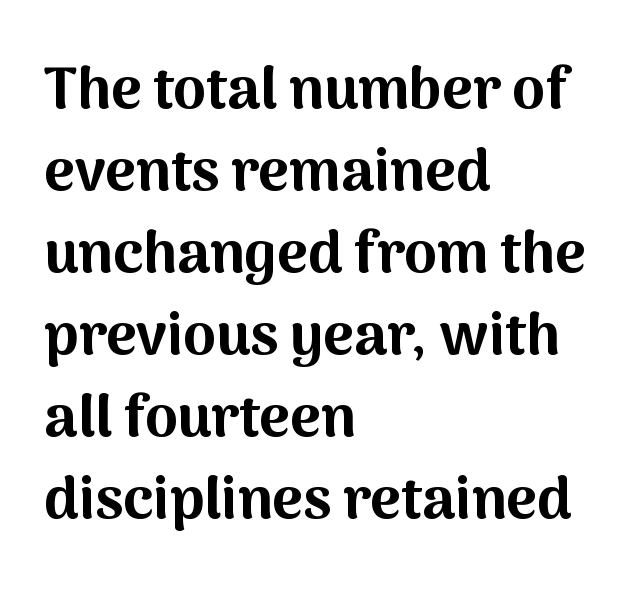
The image shows 59 px bold sans-serif type, upright; set left-aligned, normal line spacing (1.39x), normal letter spacing, not underlined; medium stroke contrast and a medium x-height.
